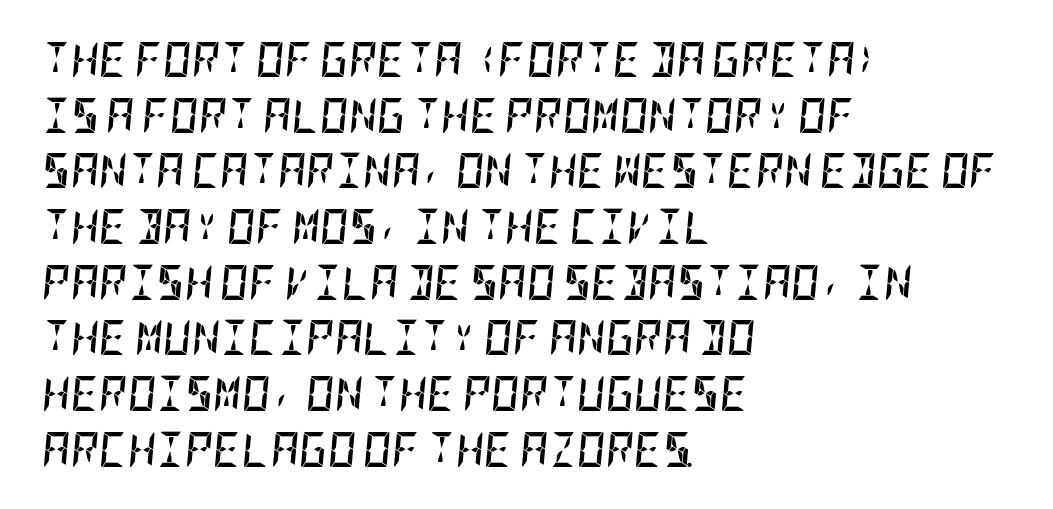
Students, observe: this is what conventionally led text looks like. Words float on clear page, feet unadorned. The whole block is typeset with a tilt. Honestly, the letter spacing is just normal — you wouldn't notice it.
